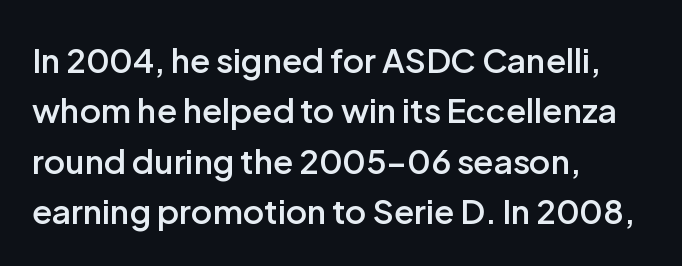
Q: Is the text bold? A: Semi-bold.
Q: Is the text italic (slanted)? A: No, it is upright.
Q: Is the typeface a serif or a sans-serif typeface? A: Sans-serif.
Q: Is the text underlined? A: No.
Q: How is the paragraph aligned? A: Left-aligned.
Q: Is the spacing between letters normal or unusually wide? A: Normal.
Q: Is the spacing between lines tight, normal or loose? A: Normal.
Q: Width (condensed, normal, or wide)? A: Normal.
Q: Stroke contrast? A: Low.
Q: x-height? A: Medium.
Q: Monospaced? A: No.
